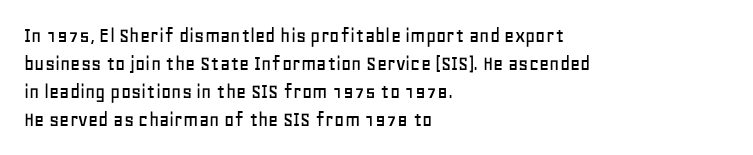
{"italic": "no", "underline": "no", "align": "left", "line_spacing": "normal", "line_spacing_ratio": 1.27, "letter_spacing": "normal", "letter_spacing_em": 0.0, "glyph_px": 22}
